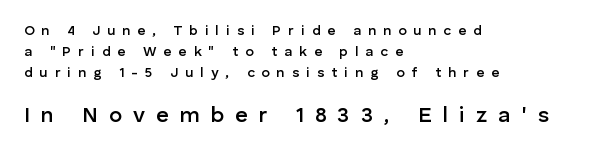
Leading matches the norm, producing a regular column. The tracking jumps out immediately: characters are airy and widely separated. Bold? Not quite — semibold, heavier than regular but stopping short. Italic? Not at all — the glyphs are vertical. Type size steps up from the first block to the second. The baseline area is clear.
